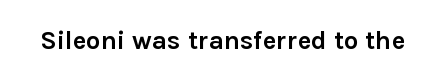
{"italic": "no", "bold": "yes", "underline": "no", "letter_spacing": "normal", "letter_spacing_em": 0.0, "glyph_px": 26}
